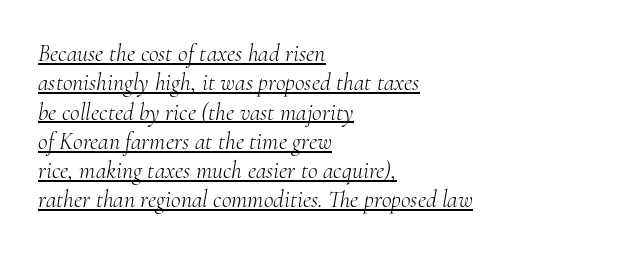
Q: Is the text bold? A: No.
Q: Is the text italic (slanted)? A: Yes, it leans right by about 10 degrees.
Q: Is the text underlined? A: Yes.
Q: How is the paragraph aligned? A: Left-aligned.
Q: Is the spacing between letters normal or unusually wide? A: Normal.
